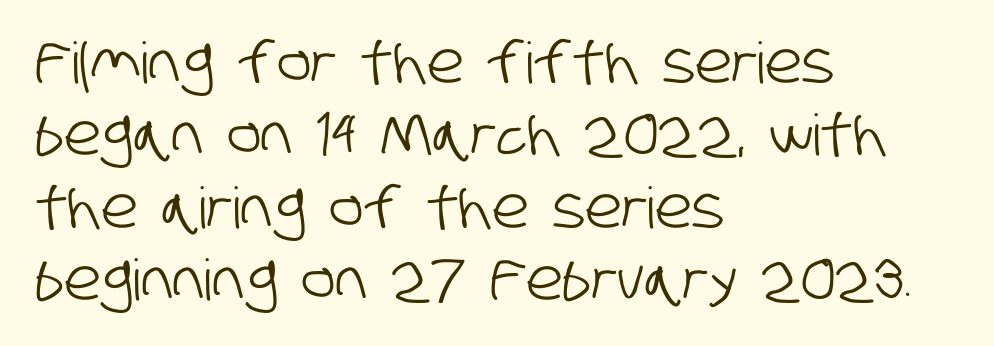
The image shows 57 px condensed sans-serif type; set left-aligned, normal line spacing (1.27x), normal letter spacing, not underlined; low stroke contrast and a large x-height.
